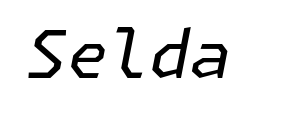
The line texture is even and compact thanks to regular tracking. The typesetting does not lean heavy: it is not bold. Does the lettering tilt? It does — this is italic. The area under the type is left untouched.
